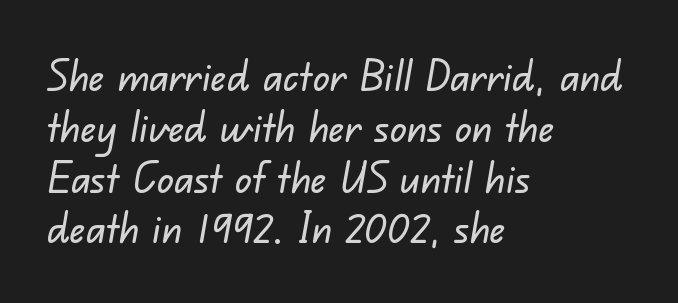
{"serif": "no", "width": "normal", "stroke_contrast": "low", "x_height": "small", "monospaced": "no", "underline": "no", "align": "left", "line_spacing_ratio": 1.21, "letter_spacing": "normal", "letter_spacing_em": 0.0, "glyph_px": 42}
